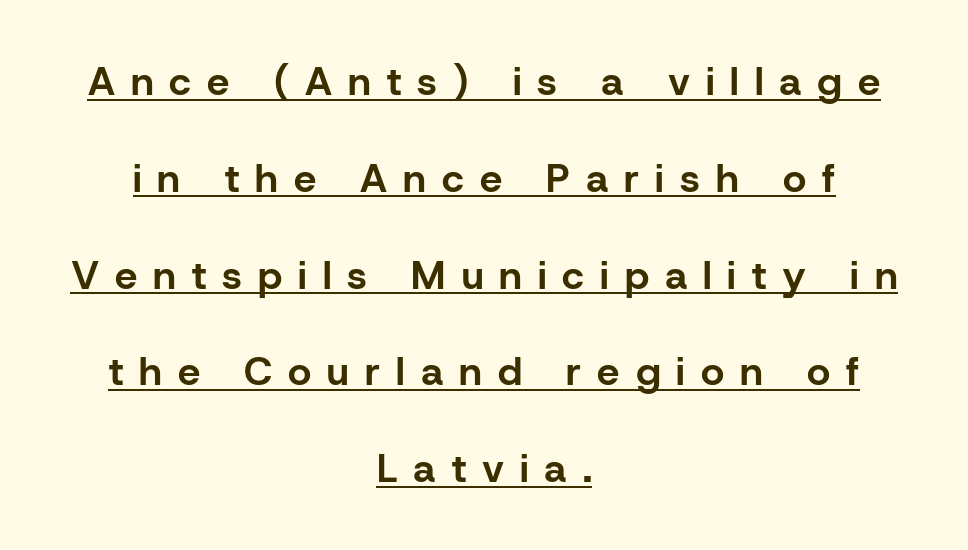
The image shows 40 px bold sans-serif type, upright; set centered, loose line spacing (2.42x), unusually wide letter spacing (+0.4 em), underlined; low stroke contrast and a medium x-height.
